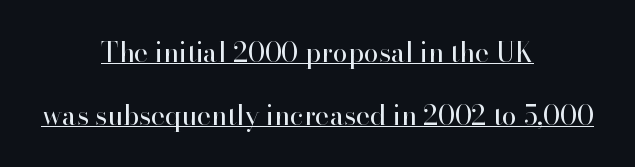
Q: Is the text bold? A: No.
Q: Is the text italic (slanted)? A: No, it is upright.
Q: Is the text underlined? A: Yes.
Q: How is the paragraph aligned? A: Centered.
Q: Is the spacing between letters normal or unusually wide? A: Normal.
Q: Is the spacing between lines tight, normal or loose? A: Loose.
